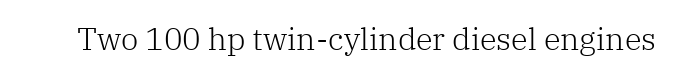
The foot of each line stays bare and open. Spacing verdict: proportional, widths tailored to each character. The lettering stays uniformly vertical, giving the passage a roman look. The type is set solid horizontally, with unmodified tracking. The strokes carry an ordinary text weight at most.
